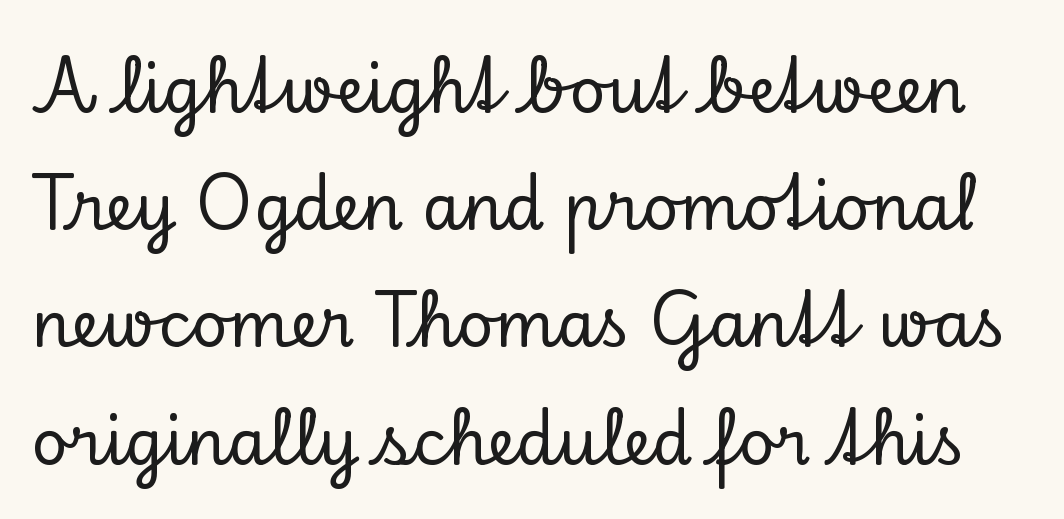
Character widths vary here, with narrow letters taking less room than wide ones. Tall strokes in this sample are plumb rather than angled. The zone under the glyphs is completely vacant. Compared with typical body copy, the letter spacing here is the same.
